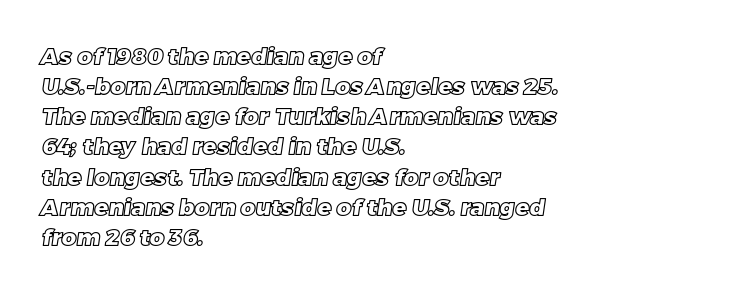
Interline gaps are of average width in this sample. Underlining? Definitely not there. Short note: letters normally spaced. Where is the straight margin? On the left.
